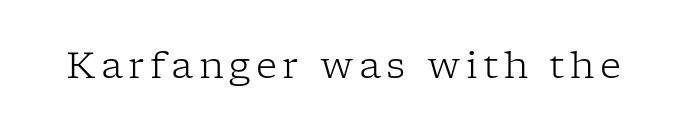
Q: Is the text bold? A: No.
Q: Is the text italic (slanted)? A: No, it is upright.
Q: Is the typeface a serif or a sans-serif typeface? A: Serif.
Q: Is the text underlined? A: No.
Q: Width (condensed, normal, or wide)? A: Normal.
Q: Stroke contrast? A: Low.
Q: x-height? A: Medium.
Q: Monospaced? A: No.
